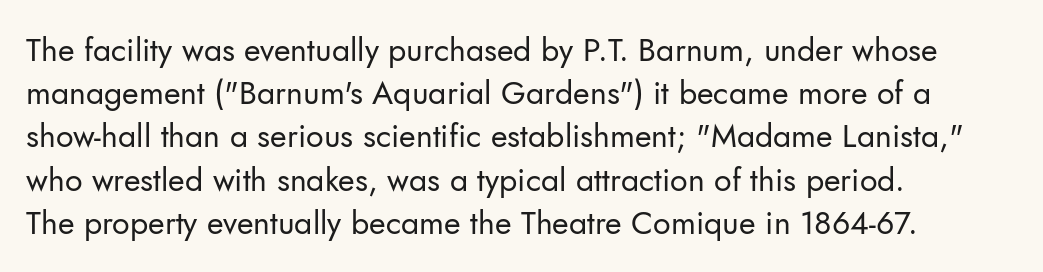
{"serif": "no", "italic": "no", "bold": "no", "weight": "regular", "width": "normal", "stroke_contrast": "low", "x_height": "small", "monospaced": "no", "underline": "no", "align": "left", "line_spacing": "normal", "line_spacing_ratio": 1.35, "letter_spacing": "normal", "letter_spacing_em": 0.0, "glyph_px": 32}
